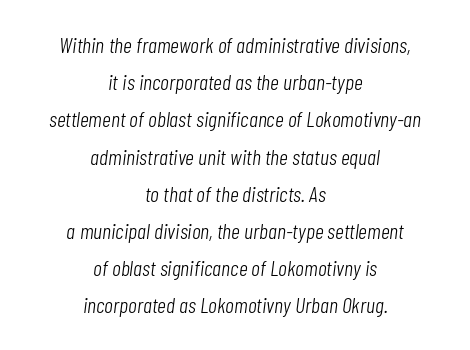
Rows of type keep a routine distance in the vertical direction. Is the stroke heavy? The answer is a plain regular-or-lighter. Only glyphs here, with clear space below each row. A centered setting, common on invitations and titles, is used for this passage.
